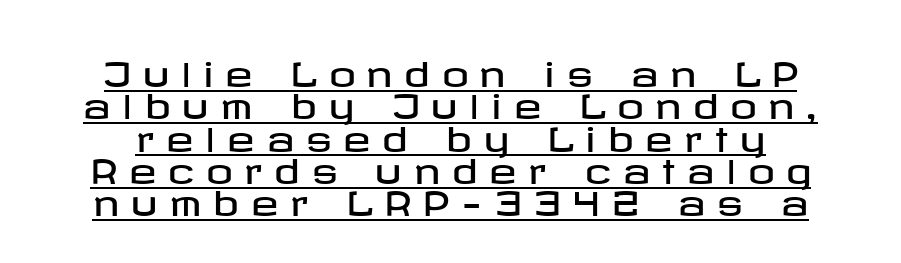
Q: Is the text italic (slanted)? A: No, it is upright.
Q: Is the typeface a serif or a sans-serif typeface? A: Sans-serif.
Q: Is the text underlined? A: Yes.
Q: Is the spacing between letters normal or unusually wide? A: Unusually wide.
Q: Is the spacing between lines tight, normal or loose? A: Tight.
Q: Width (condensed, normal, or wide)? A: Wide.
Q: Stroke contrast? A: Low.
Q: x-height? A: Medium.
